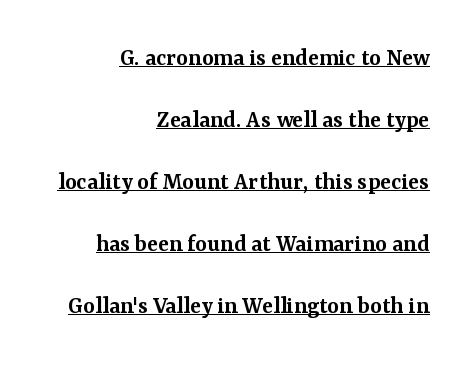
Beneath each row of characters lies a ruled line. The passage is arranged like a letterhead date or caption credit — flush right. Weight check: semibold — heavier than regular, not quite bold. Interline gaps are noticeably wide in this sample.
